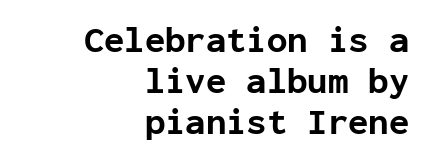
{"serif": "no", "italic": "no", "bold": "yes", "weight": "bold", "width": "normal", "stroke_contrast": "low", "x_height": "medium", "monospaced": "yes", "underline": "no", "align": "right", "line_spacing": "tight", "line_spacing_ratio": 1.11, "letter_spacing": "normal", "letter_spacing_em": 0.0, "glyph_px": 37}
